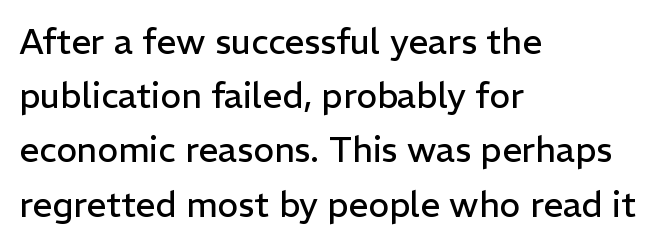
Q: Is the text bold? A: No.
Q: Is the text italic (slanted)? A: No, it is upright.
Q: Is the typeface a serif or a sans-serif typeface? A: Sans-serif.
Q: Is the text underlined? A: No.
Q: How is the paragraph aligned? A: Left-aligned.
Q: Is the spacing between letters normal or unusually wide? A: Normal.
Q: Is the spacing between lines tight, normal or loose? A: Normal.
Q: Width (condensed, normal, or wide)? A: Normal.
Q: Stroke contrast? A: Low.
Q: x-height? A: Medium.
Q: Monospaced? A: No.
